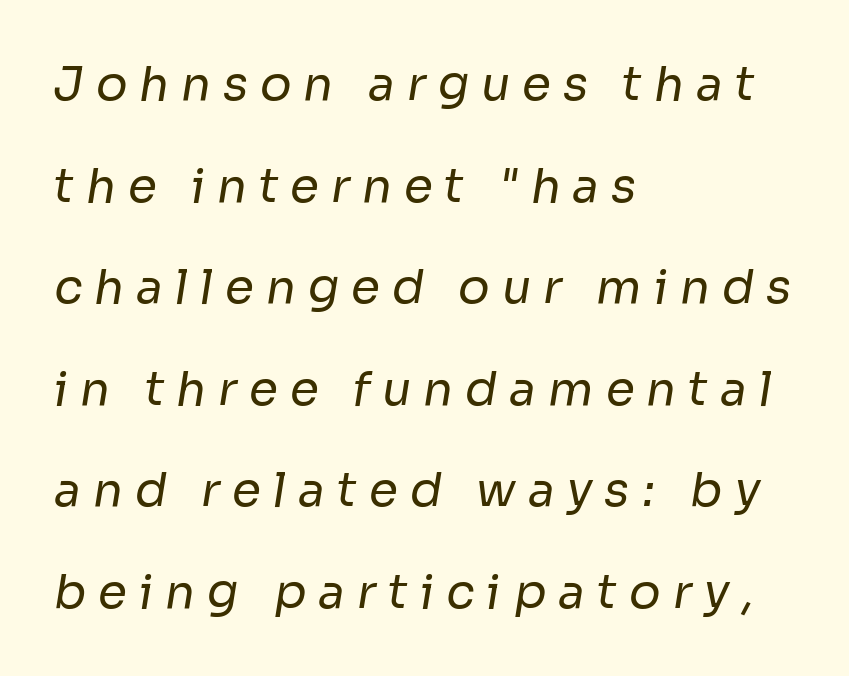
The image shows 47 px regular-weight sans-serif type; set left-aligned, loose line spacing (2.16x), unusually wide letter spacing (+0.25 em), not underlined; low stroke contrast and a medium x-height.
